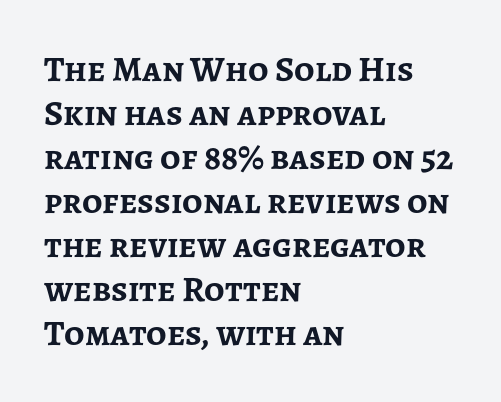
The image shows 36 px semibold sans-serif type, upright; set left-aligned, line spacing 1.22x, normal letter spacing, not underlined; low stroke contrast and a medium x-height.
